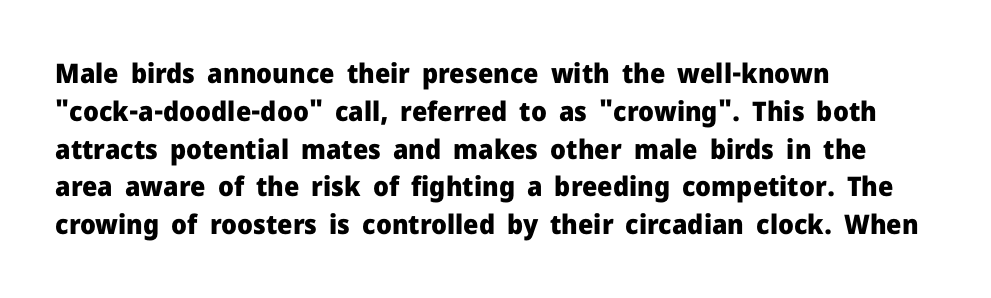
Q: Is the text bold? A: Yes.
Q: Is the text italic (slanted)? A: No, it is upright.
Q: Is the text underlined? A: No.
Q: How is the paragraph aligned? A: Left-aligned.
Q: Is the spacing between letters normal or unusually wide? A: Normal.
Q: Is the spacing between lines tight, normal or loose? A: Normal.
